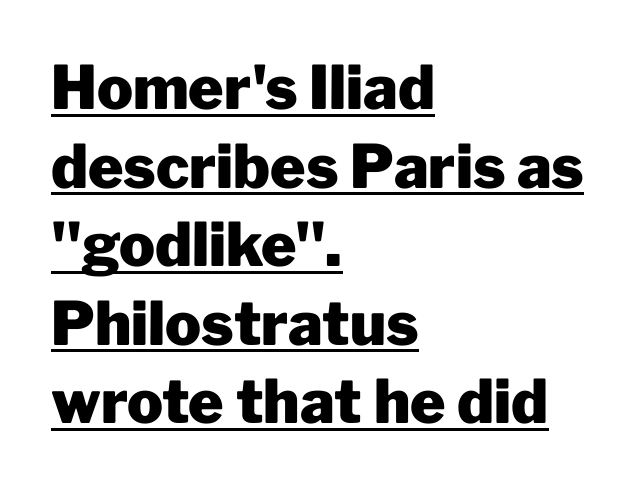
Q: Is the text bold? A: Yes.
Q: Is the text italic (slanted)? A: No, it is upright.
Q: Is the typeface a serif or a sans-serif typeface? A: Sans-serif.
Q: Is the text underlined? A: Yes.
Q: How is the paragraph aligned? A: Left-aligned.
Q: Is the spacing between letters normal or unusually wide? A: Normal.
Q: Is the spacing between lines tight, normal or loose? A: Normal.
Q: Width (condensed, normal, or wide)? A: Normal.
Q: Stroke contrast? A: Low.
Q: x-height? A: Medium.
Q: Monospaced? A: No.
